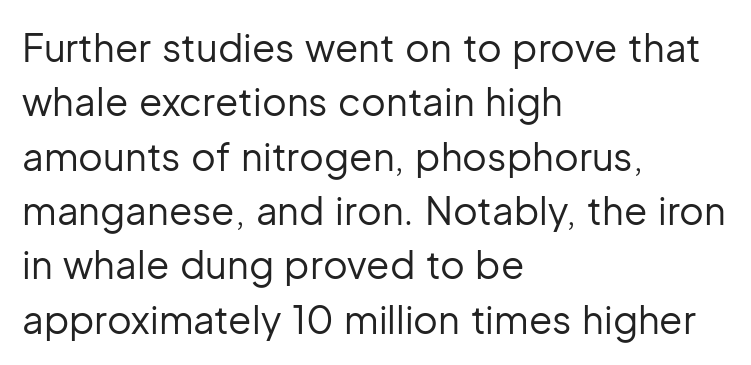
{"serif": "no", "italic": "no", "bold": "no", "weight": "regular", "width": "normal", "stroke_contrast": "low", "x_height": "medium", "monospaced": "no", "underline": "no", "align": "left", "line_spacing": "normal", "line_spacing_ratio": 1.43, "letter_spacing": "normal", "letter_spacing_em": 0.0, "glyph_px": 38}
